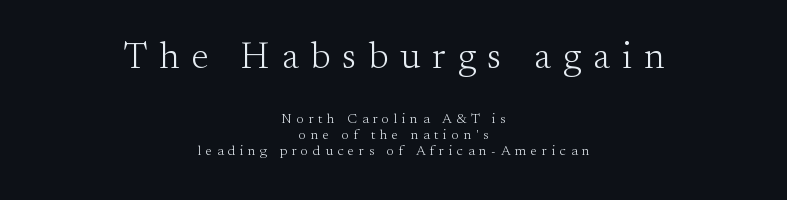
Quick note: not italic, upright. Short note: letters widely spaced. Beneath every word, the page is bare. Note: larger setting up top, smaller setting below.
